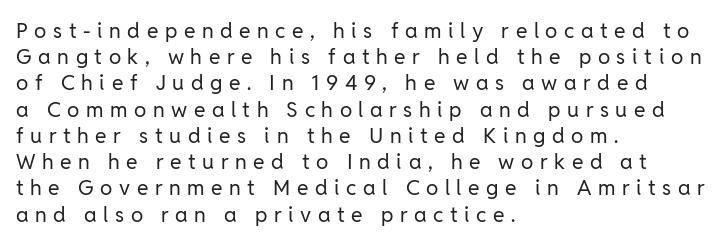
{"italic": "no", "bold": "no", "underline": "no", "align": "left", "line_spacing": "normal", "line_spacing_ratio": 1.25, "letter_spacing": "wide", "letter_spacing_em": 0.31, "glyph_px": 21}
